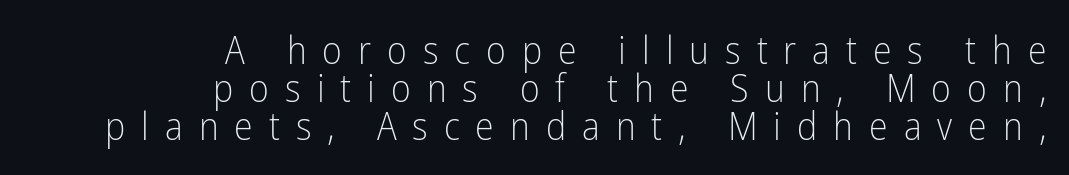
{"serif": "no", "italic": "no", "bold": "no", "weight": "light", "width": "condensed", "stroke_contrast": "low", "x_height": "medium", "monospaced": "no", "underline": "no", "align": "right", "line_spacing": "tight", "line_spacing_ratio": 1.0, "letter_spacing": "wide", "letter_spacing_em": 0.42, "glyph_px": 38}
